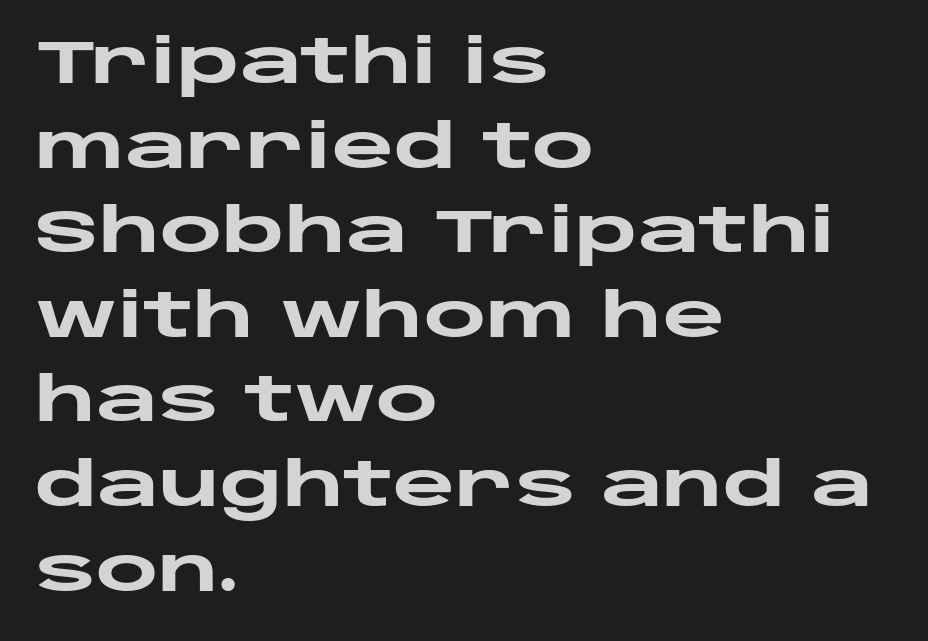
Q: Is the text bold? A: Yes.
Q: Is the text italic (slanted)? A: No, it is upright.
Q: Is the typeface a serif or a sans-serif typeface? A: Sans-serif.
Q: Is the text underlined? A: No.
Q: How is the paragraph aligned? A: Left-aligned.
Q: Is the spacing between letters normal or unusually wide? A: Normal.
Q: Is the spacing between lines tight, normal or loose? A: Normal.
Q: Width (condensed, normal, or wide)? A: Wide.
Q: Stroke contrast? A: Low.
Q: x-height? A: Large.
Q: Monospaced? A: No.
